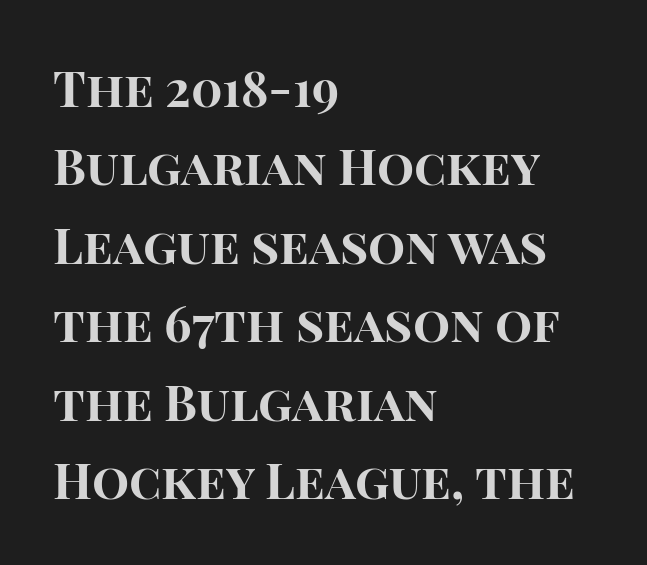
The image shows 49 px bold sans-serif type, upright; set left-aligned, normal line spacing (1.6x), normal letter spacing, not underlined; high stroke contrast and a large x-height.
